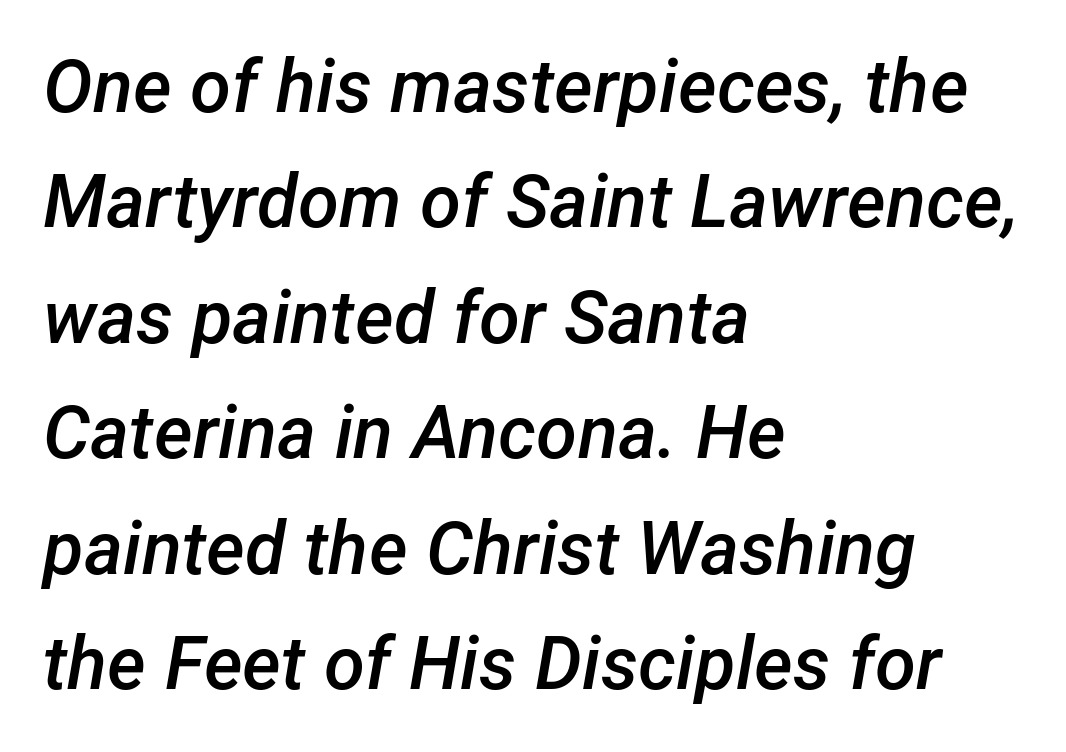
The lines are quadded left. Does the weight exceed regular? Yes, but only to semibold. Underline: absent. Glyph-to-glyph distance matches everyday printed text. Yep, that's italic — everything's leaning. These lines are rendered in a variable-pitch font.
